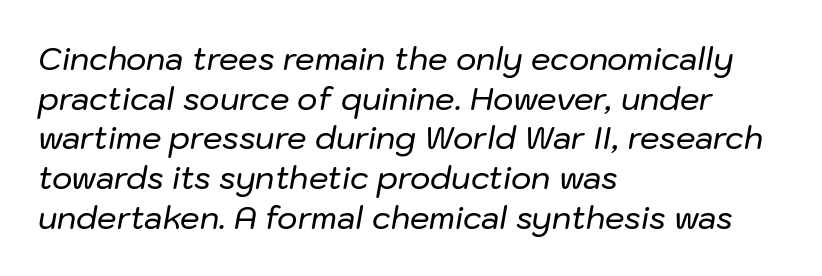
Q: Is the text italic (slanted)? A: Yes, it leans right by about 10 degrees.
Q: Is the text underlined? A: No.
Q: How is the paragraph aligned? A: Left-aligned.
Q: Is the spacing between letters normal or unusually wide? A: Normal.
Q: Is the spacing between lines tight, normal or loose? A: Normal.
Q: Width (condensed, normal, or wide)? A: Normal.
Q: Stroke contrast? A: Low.
Q: x-height? A: Medium.
Q: Monospaced? A: No.
